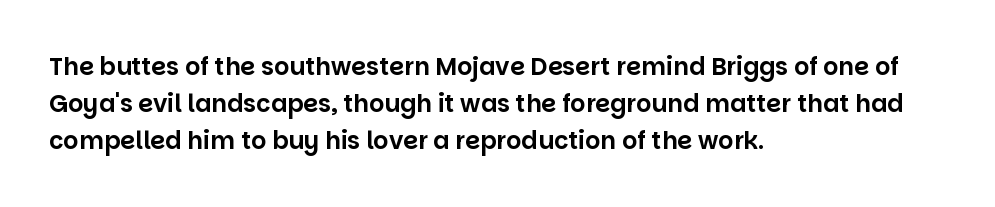
The image shows 24 px text type, upright; set left-aligned, normal line spacing (1.54x), normal letter spacing, not underlined.
